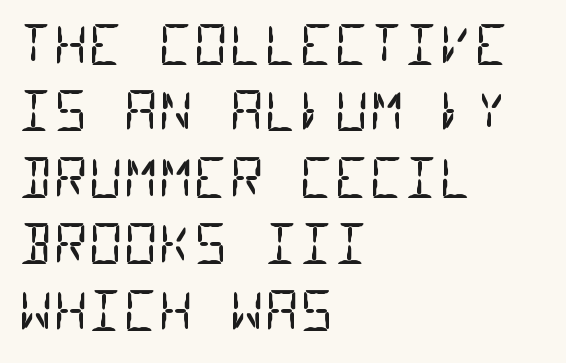
Q: Is the text bold? A: No.
Q: Is the typeface a serif or a sans-serif typeface? A: Sans-serif.
Q: Is the text underlined? A: No.
Q: How is the paragraph aligned? A: Left-aligned.
Q: Is the spacing between letters normal or unusually wide? A: Normal.
Q: Width (condensed, normal, or wide)? A: Condensed.
Q: Stroke contrast? A: Low.
Q: x-height? A: Large.
Q: Monospaced? A: Yes.
